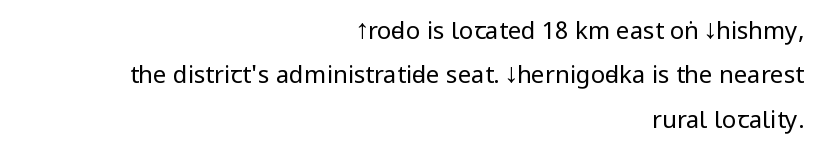
Q: Is the text bold? A: No.
Q: Is the text italic (slanted)? A: No, it is upright.
Q: Is the text underlined? A: No.
Q: How is the paragraph aligned? A: Right-aligned.
Q: Is the spacing between letters normal or unusually wide? A: Normal.
